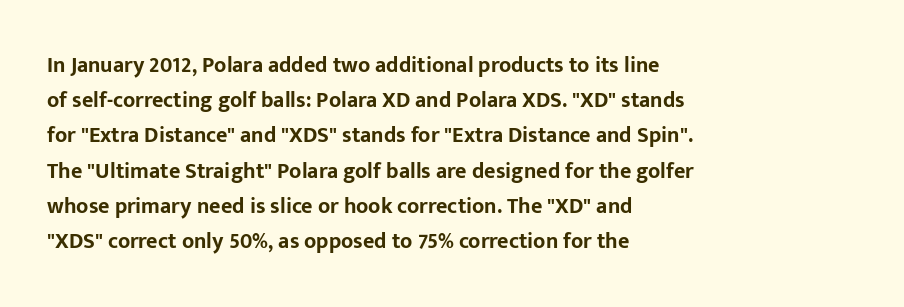
The image shows 22 px bold type, upright; set left-aligned, normal line spacing (1.6x), normal letter spacing, not underlined.
